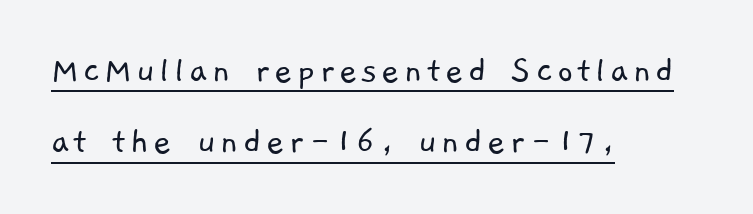
Think standard paragraph weight, or any step lighter than that. Caption: multi-line text, flush left, ragged right. In designer terms, the underline attribute is active on this setting. Serifs: no, the terminals of the letterforms are clean.
